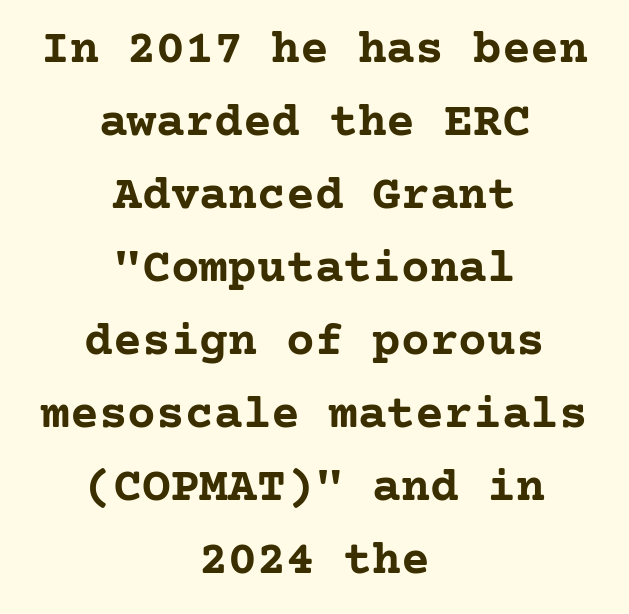
{"serif": "yes", "italic": "no", "bold": "yes", "weight": "semibold", "width": "normal", "stroke_contrast": "low", "x_height": "medium", "underline": "no", "align": "center", "line_spacing": "normal", "line_spacing_ratio": 1.52, "letter_spacing": "normal", "letter_spacing_em": 0.0, "glyph_px": 48}
